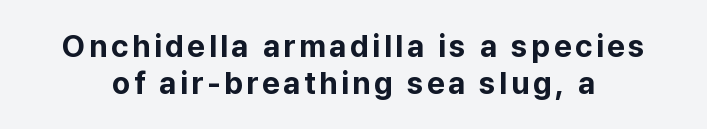
{"serif": "no", "italic": "no", "bold": "yes", "weight": "bold", "width": "normal", "stroke_contrast": "low", "x_height": "medium", "monospaced": "no", "underline": "no", "line_spacing_ratio": 1.19, "glyph_px": 31}
